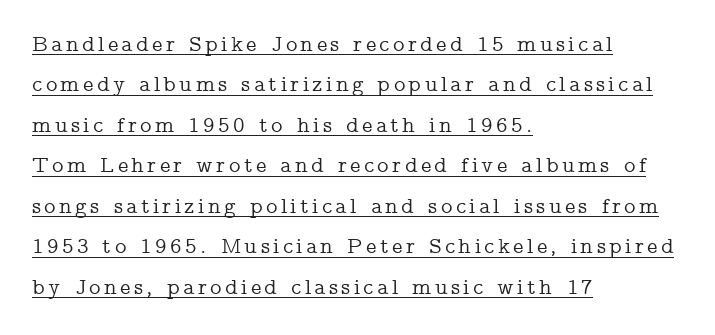
The image shows 22 px text type, upright; set left-aligned, line spacing 1.84x, underlined.
